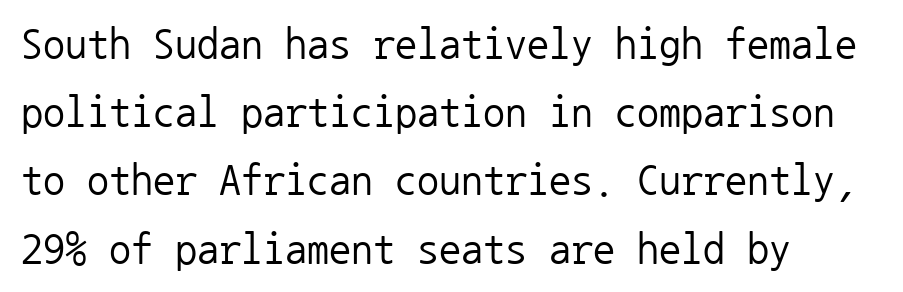
The image shows 44 px regular-weight sans-serif type, upright, monospaced; set left-aligned, normal line spacing (1.55x), normal letter spacing, not underlined; low stroke contrast and a medium x-height.
